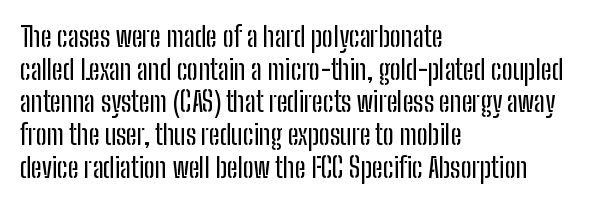
The image shows 27 px text type, upright; set left-aligned, line spacing 1.21x, normal letter spacing, not underlined.
